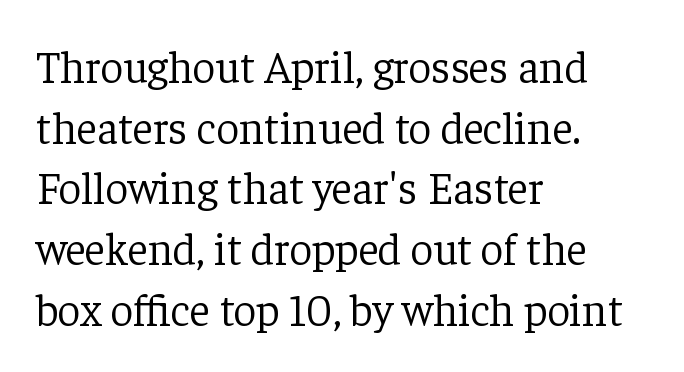
Q: Is the text bold? A: No.
Q: Is the text italic (slanted)? A: No, it is upright.
Q: Is the typeface a serif or a sans-serif typeface? A: Serif.
Q: Is the text underlined? A: No.
Q: How is the paragraph aligned? A: Left-aligned.
Q: Is the spacing between letters normal or unusually wide? A: Normal.
Q: Is the spacing between lines tight, normal or loose? A: Normal.
Q: Width (condensed, normal, or wide)? A: Normal.
Q: Stroke contrast? A: Low.
Q: x-height? A: Medium.
Q: Monospaced? A: No.
